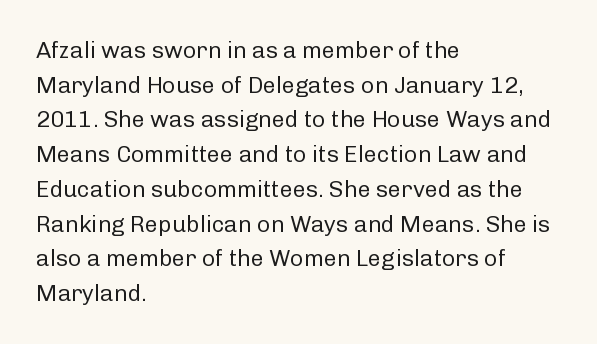
Vertical strokes here are truly vertical. Is the block centered? No — it sits flush against the left margin. Standard letterfit; no display-style spreading of the glyphs. This is not heavy type; no bold has been used.
